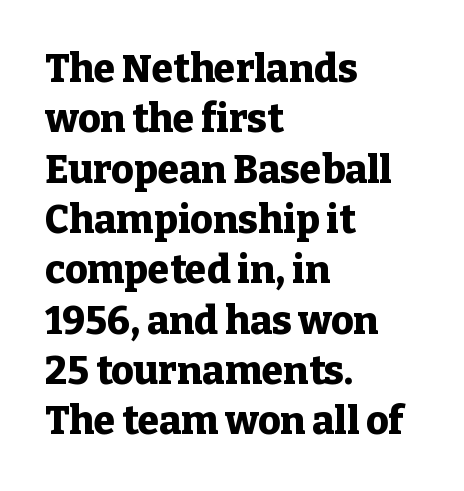
A full-strength bold gives these letters their thick strokes. A classic flush-left, rag-right setting is used for this passage. The gap between lines stays unmarked. The font's upright variant was chosen for this text.
